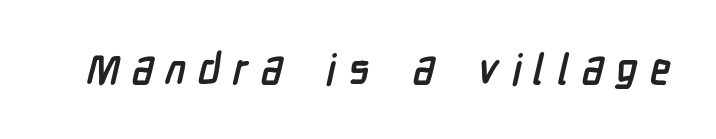
The image shows 42 px semibold, condensed sans-serif type; set unusually wide letter spacing (+0.29 em), not underlined; low stroke contrast and a medium x-height.
